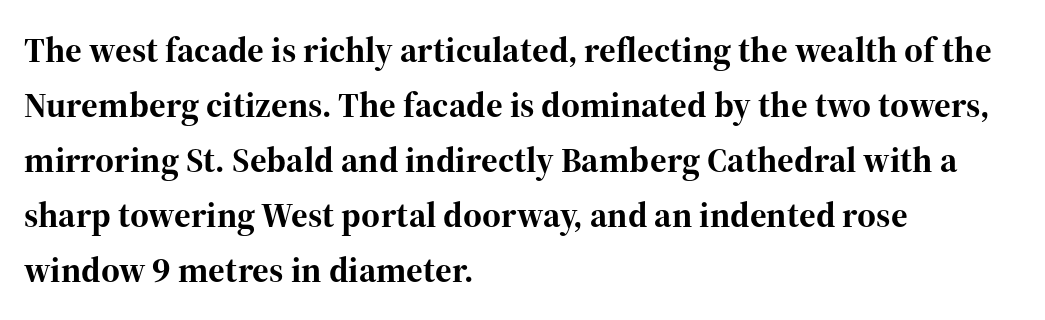
{"serif": "yes", "italic": "no", "bold": "yes", "weight": "bold", "width": "normal", "stroke_contrast": "high", "x_height": "medium", "monospaced": "no", "underline": "no", "align": "left", "line_spacing": "normal", "line_spacing_ratio": 1.53, "letter_spacing": "normal", "letter_spacing_em": 0.0, "glyph_px": 36}
